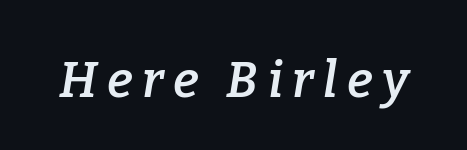
The image shows 50 px semibold serif type, italic (leaning right); set not underlined; low stroke contrast and a medium x-height.
